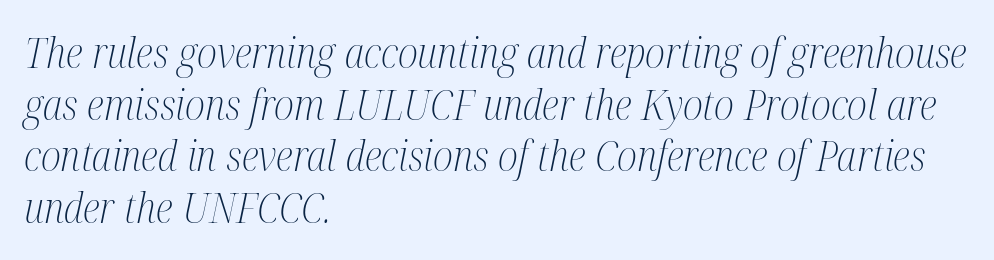
Q: Is the text bold? A: No.
Q: Is the text italic (slanted)? A: Yes, it leans right by about 12 degrees.
Q: Is the typeface a serif or a sans-serif typeface? A: Serif.
Q: Is the text underlined? A: No.
Q: How is the paragraph aligned? A: Left-aligned.
Q: Is the spacing between letters normal or unusually wide? A: Normal.
Q: Is the spacing between lines tight, normal or loose? A: Normal.
Q: Width (condensed, normal, or wide)? A: Condensed.
Q: Stroke contrast? A: Medium.
Q: x-height? A: Medium.
Q: Monospaced? A: No.
